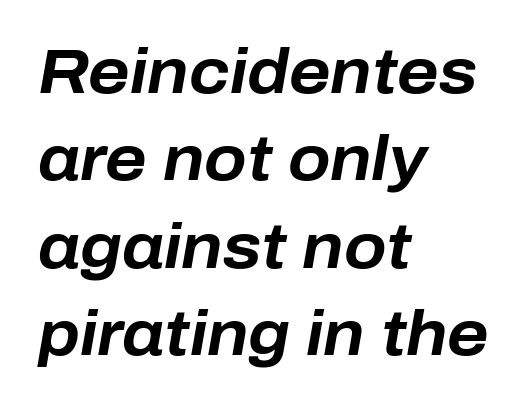
The image shows 62 px bold type, italic (leaning right); set left-aligned, normal line spacing (1.41x), normal letter spacing, not underlined; low stroke contrast and a medium x-height.
